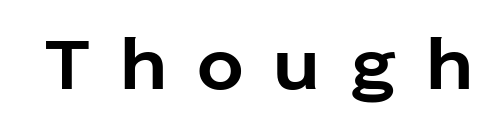
{"serif": "no", "italic": "no", "bold": "yes", "weight": "bold", "width": "normal", "stroke_contrast": "low", "x_height": "medium", "monospaced": "yes", "underline": "no", "letter_spacing": "wide", "letter_spacing_em": 0.38, "glyph_px": 78}
